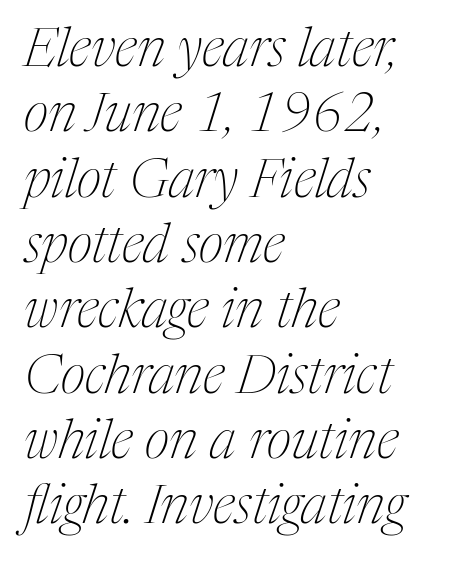
The space directly below the letters is spotless. The letterforms sit at book weight or below. All the whitespace from short lines collects on the right. Unlike a clean sans, this face finishes its strokes with serifs.
